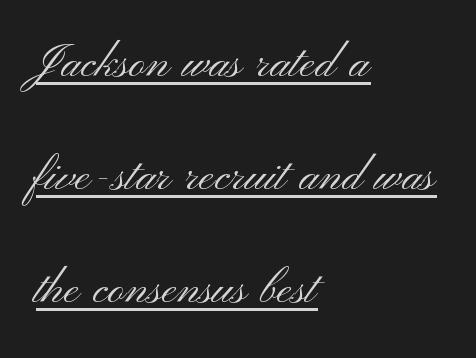
{"serif": "no", "bold": "no", "weight": "light", "width": "wide", "stroke_contrast": "medium", "x_height": "small", "monospaced": "no", "underline": "yes", "align": "left", "line_spacing": "loose", "line_spacing_ratio": 1.95, "letter_spacing": "normal", "letter_spacing_em": 0.0, "glyph_px": 58}
